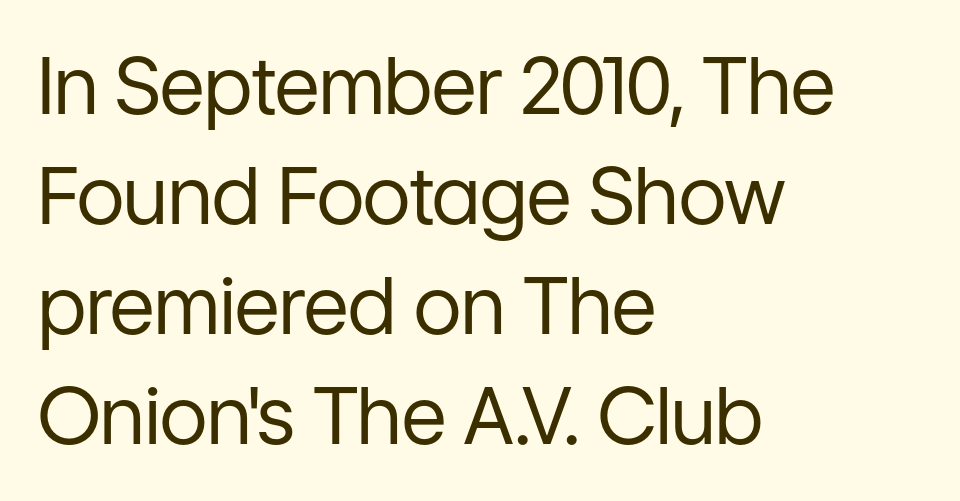
What's the leading like? Ordinary, nothing unusual. The string is rendered with underlining switched off. Here the designer chose a conventional face with non-uniform glyph widths. Standard letterfit; no display-style spreading of the glyphs. Type style note: lacks serifs.
